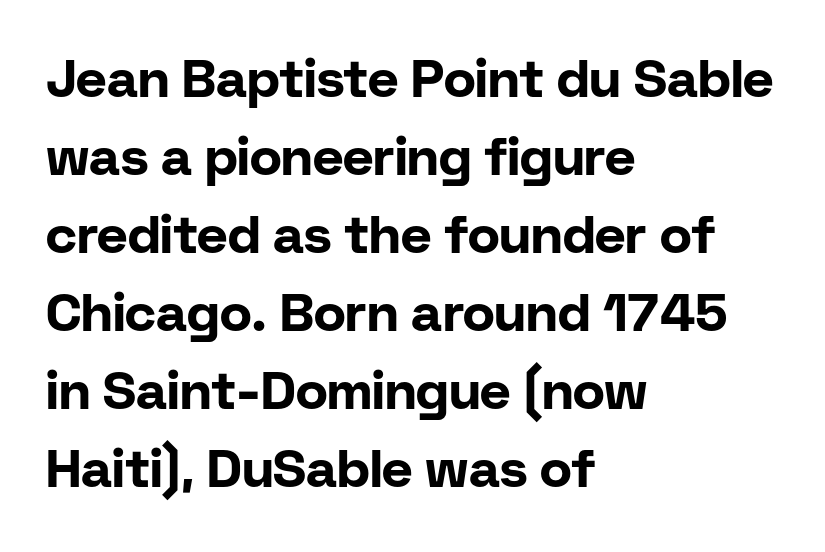
Q: Is the text bold? A: Yes.
Q: Is the text italic (slanted)? A: No, it is upright.
Q: Is the typeface a serif or a sans-serif typeface? A: Sans-serif.
Q: Is the text underlined? A: No.
Q: How is the paragraph aligned? A: Left-aligned.
Q: Is the spacing between letters normal or unusually wide? A: Normal.
Q: Is the spacing between lines tight, normal or loose? A: Normal.
Q: Width (condensed, normal, or wide)? A: Normal.
Q: Stroke contrast? A: Low.
Q: x-height? A: Medium.
Q: Monospaced? A: No.
